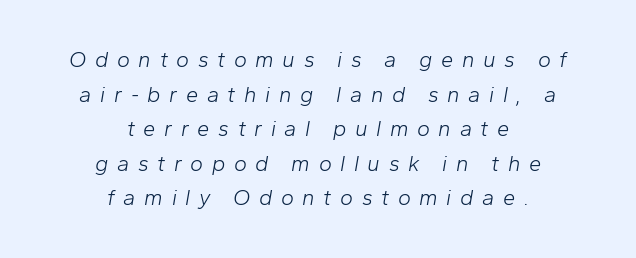
{"italic": "yes", "lean": "right", "slant_degrees": 10, "bold": "no", "underline": "no", "align": "center", "line_spacing": "normal", "line_spacing_ratio": 1.57, "letter_spacing": "wide", "letter_spacing_em": 0.39, "glyph_px": 22}
